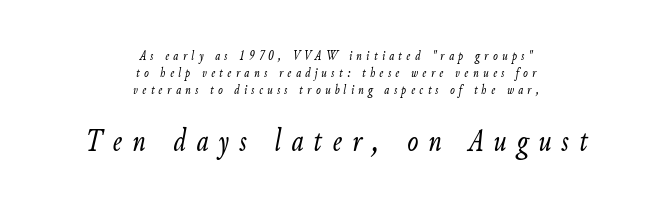
Q: Is the text bold? A: No.
Q: Is the text italic (slanted)? A: Yes, it leans right by about 9 degrees.
Q: Is the text underlined? A: No.
Q: How is the paragraph aligned? A: Centered.
Q: Is the spacing between letters normal or unusually wide? A: Unusually wide.
Q: Which block of text is set in a larger size, the first (top) or the second (bottom)? A: The second (bottom) one.
Q: Width (condensed, normal, or wide)? A: Condensed.
Q: Stroke contrast? A: Low.
Q: x-height? A: Small.
Q: Monospaced? A: No.
